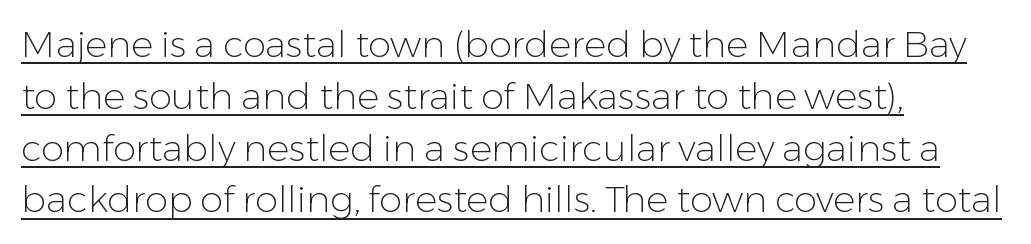
The image shows 37 px light sans-serif type, upright; set left-aligned, normal line spacing (1.4x), normal letter spacing, underlined; low stroke contrast and a medium x-height.
